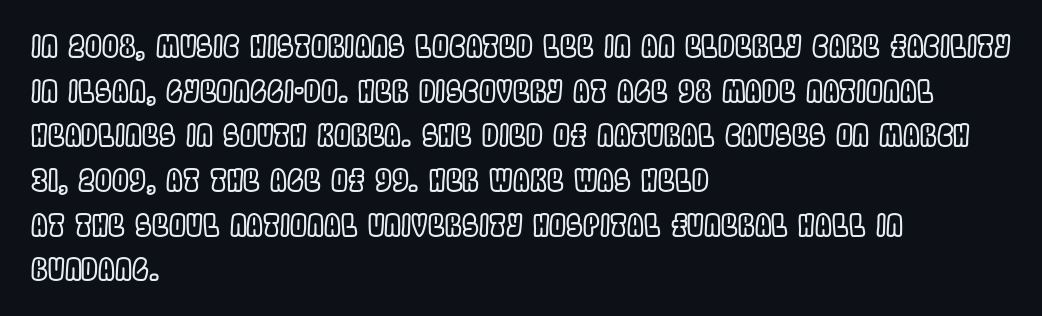
Proportional: the letters do not fall into vertical columns. What's the leading like? Ordinary, nothing unusual. Descenders are the only things crossing below the line. Each word holds together tightly as a unit, with standard inter-letter gaps. One-word summary of the alignment: left. The lettering holds an erect, upright posture throughout.
